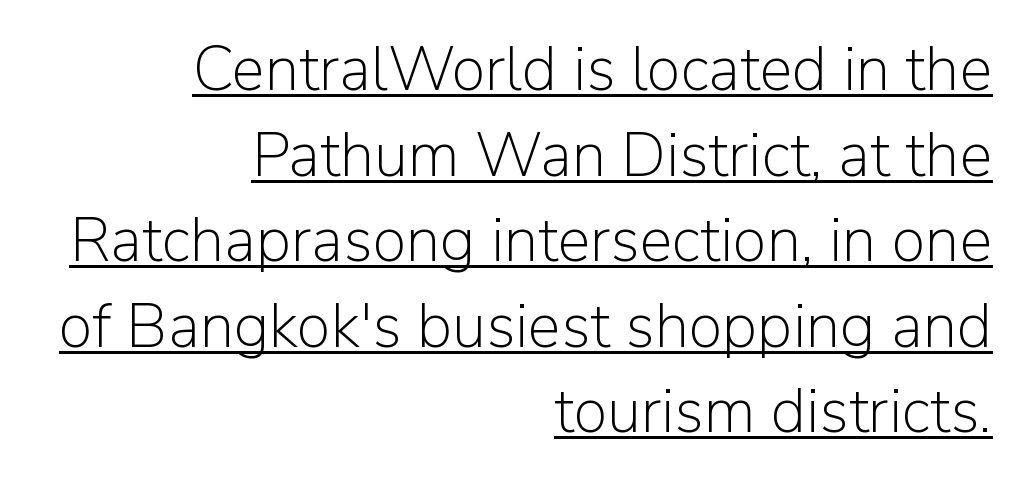
The lines are quadded right. Style check: upright. Vertically, the passage feels balanced, rows spaced as you'd expect. Summary of weight: not heavy and not bold. Serifs: no, the terminals of the letterforms are clean.
